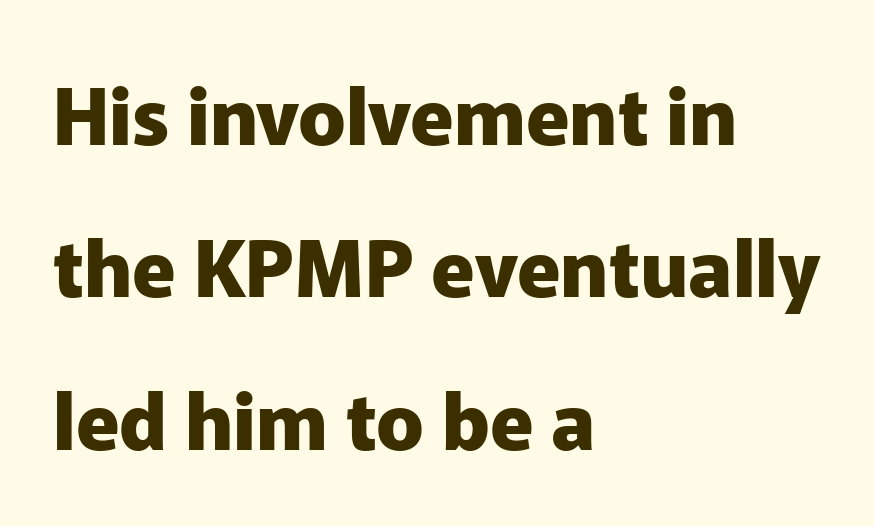
Q: Is the text bold? A: Yes.
Q: Is the text italic (slanted)? A: No, it is upright.
Q: Is the typeface a serif or a sans-serif typeface? A: Sans-serif.
Q: Is the text underlined? A: No.
Q: How is the paragraph aligned? A: Left-aligned.
Q: Is the spacing between letters normal or unusually wide? A: Normal.
Q: Is the spacing between lines tight, normal or loose? A: Loose.
Q: Width (condensed, normal, or wide)? A: Normal.
Q: Stroke contrast? A: Low.
Q: x-height? A: Medium.
Q: Monospaced? A: No.
